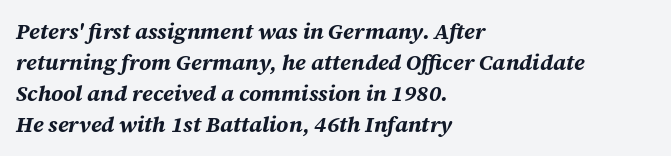
Inter-character spacing is left at the font's built-in metrics. These lines were composed using italics. These lines sit exactly where default settings would place them. This sample is left-justified, so line endings fall wherever the words run out. Anything drawn beneath the words? Only blank space.
